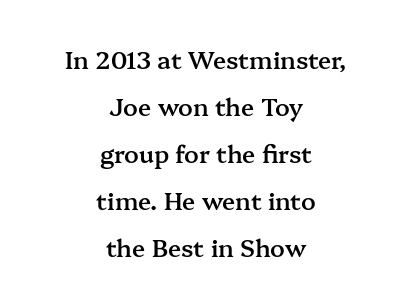
The passage shown has conventional tracking throughout. Line starts and ends both wander, symmetrically. Does the lettering tilt? It doesn't — this is upright. The passage shown stacks its lines with a broad gap. Caption: semibold face, moderately heavy strokes. Check the space under the baseline: it is left empty.
